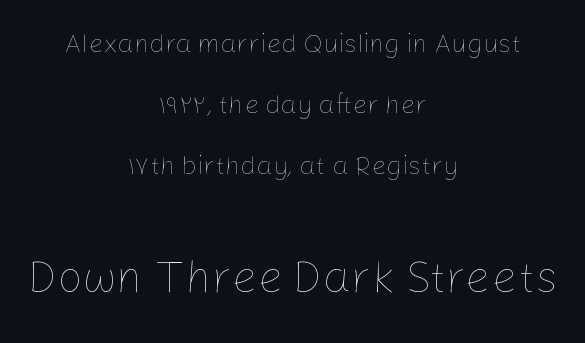
{"italic": "no", "bold": "no", "weight": "thin", "width": "normal", "stroke_contrast": "low", "x_height": "medium", "monospaced": "no", "underline": "no", "align": "center", "line_spacing": "loose", "line_spacing_ratio": 2.34, "letter_spacing": "normal", "letter_spacing_em": 0.0, "larger_block": "second", "size_ratio": 1.73, "glyph_px": 45}
